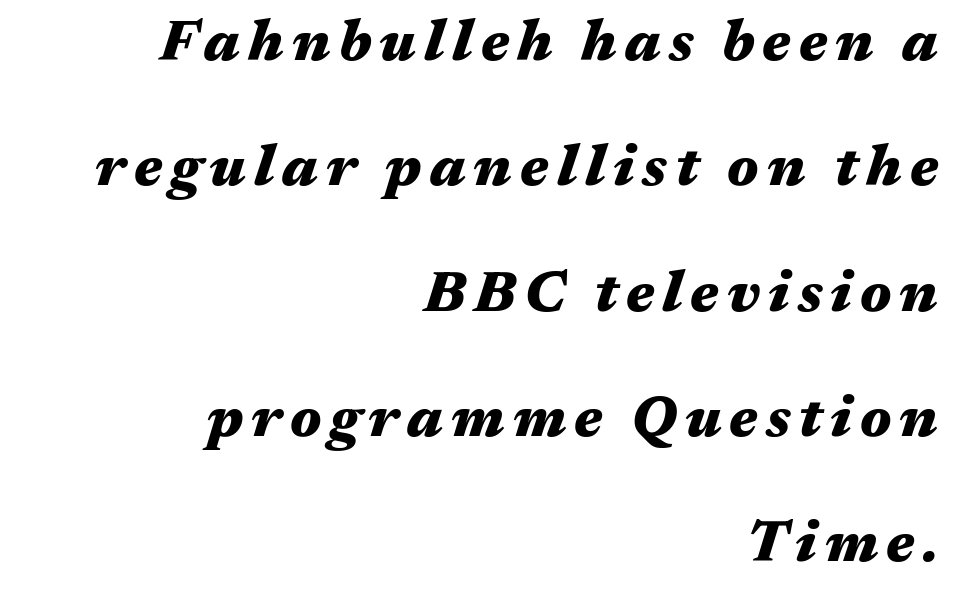
Q: Is the text bold? A: Yes.
Q: Is the text italic (slanted)? A: Yes, it leans right by about 17 degrees.
Q: Is the text underlined? A: No.
Q: How is the paragraph aligned? A: Right-aligned.
Q: Is the spacing between lines tight, normal or loose? A: Loose.
Q: Width (condensed, normal, or wide)? A: Wide.
Q: Stroke contrast? A: Medium.
Q: x-height? A: Medium.
Q: Monospaced? A: No.
